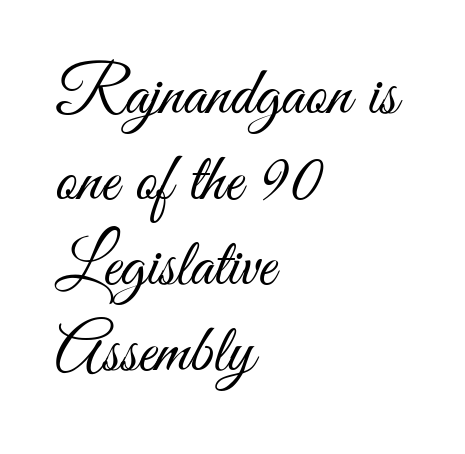
The image shows 68 px light, condensed sans-serif type; set left-aligned, normal line spacing (1.26x), normal letter spacing, not underlined; medium stroke contrast and a small x-height.
